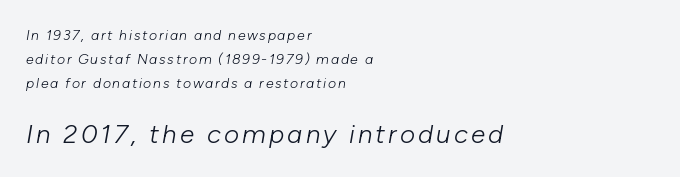
The baseline area is clear. The letters in the lower block stand taller than those in the block above. The paragraph shown leans on its left margin. Stem width sits at or under what a default text font uses. The designer left line spacing at the default. Italic: yes, the glyphs are oblique.
